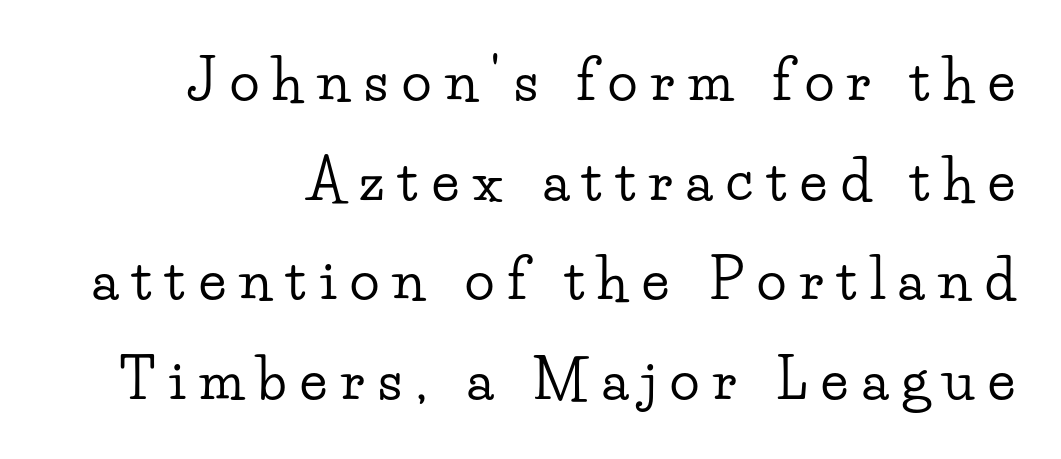
The image shows 55 px wide serif type, upright; set right-aligned, line spacing 1.81x, unusually wide letter spacing (+0.25 em), not underlined; low stroke contrast and a small x-height.
